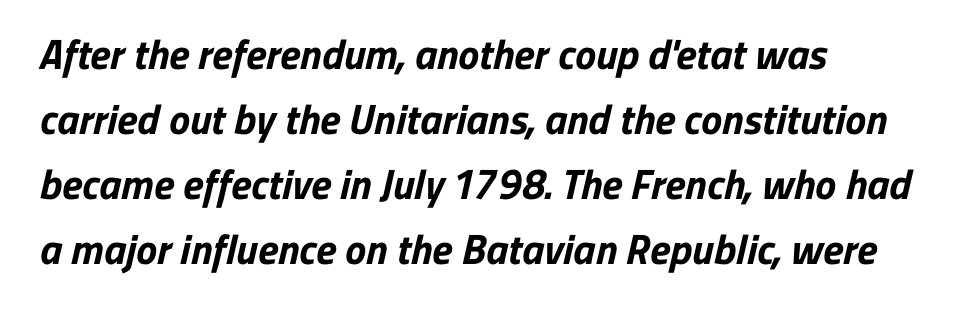
Clear beneath every line of the passage. This rendering leaves character spacing at its baseline value. What's the leading like? Ordinary, nothing unusual. Varying glyph widths throughout — classic text-font behaviour. You'd pick this weight for a headline — it's a proper bold.
